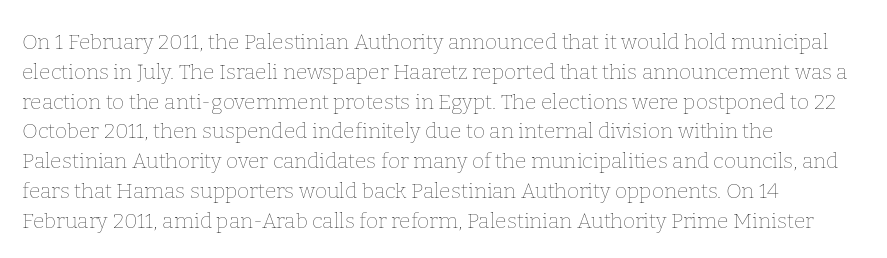
The image shows 21 px text type, upright; set left-aligned, normal line spacing (1.42x), normal letter spacing, not underlined.
